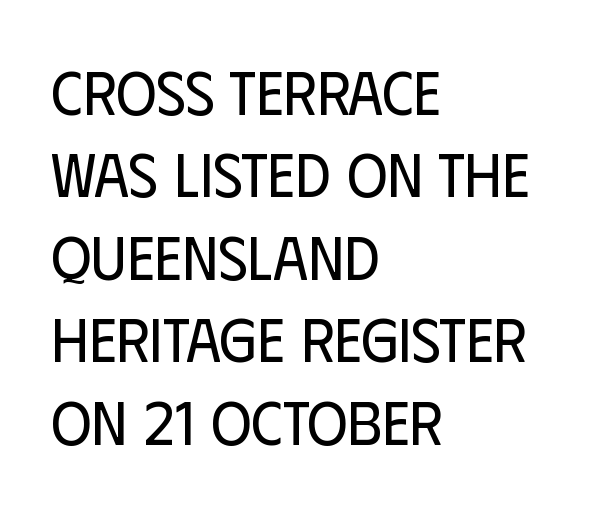
The image shows 62 px regular-weight, condensed sans-serif type, upright; set left-aligned, normal line spacing (1.33x), normal letter spacing, not underlined; low stroke contrast and a large x-height.
